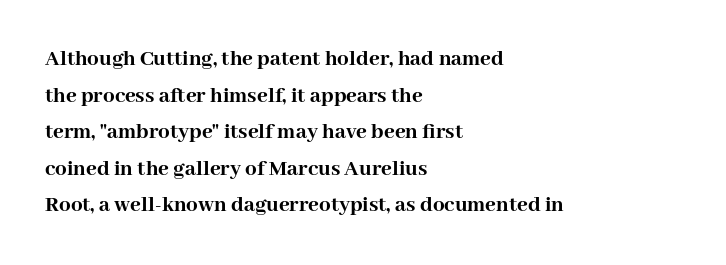
The image shows 23 px bold type, upright; set left-aligned, normal line spacing (1.59x), normal letter spacing, not underlined.
